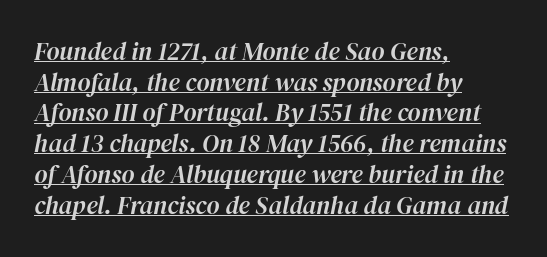
Q: Is the text italic (slanted)? A: Yes, it leans right by about 12 degrees.
Q: Is the text underlined? A: Yes.
Q: How is the paragraph aligned? A: Left-aligned.
Q: Is the spacing between letters normal or unusually wide? A: Normal.
